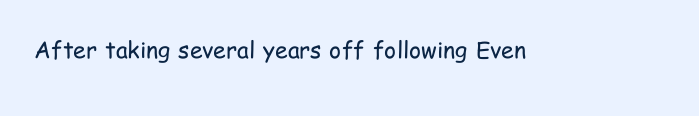
The type is set solid horizontally, with unmodified tracking. Words float on clear page, feet unadorned. A quiet, ordinary-to-light weight characterises the typeface. The type sits square on the baseline with zero lean.
